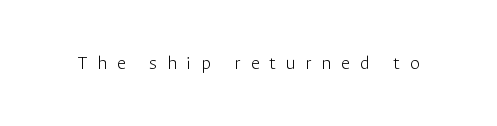
The rendering inserts visible extra space after every character. Beneath every word, the page is bare. The letters look calm and open, with moderate or lighter stems. Italic? Not at all — the glyphs are vertical.
